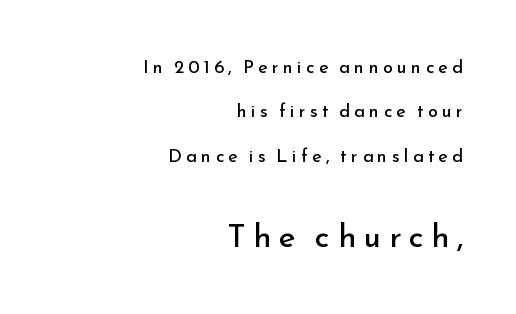
{"serif": "no", "italic": "no", "bold": "no", "weight": "regular", "width": "normal", "stroke_contrast": "low", "x_height": "small", "monospaced": "no", "underline": "no", "align": "right", "line_spacing": "loose", "line_spacing_ratio": 2.46, "letter_spacing": "wide", "letter_spacing_em": 0.24, "larger_block": "second", "size_ratio": 1.78, "glyph_px": 32}
